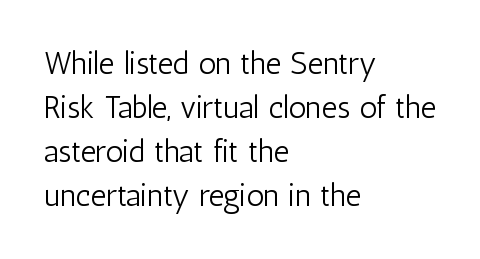
Q: Is the text bold? A: No.
Q: Is the text italic (slanted)? A: No, it is upright.
Q: Is the typeface a serif or a sans-serif typeface? A: Sans-serif.
Q: Is the text underlined? A: No.
Q: How is the paragraph aligned? A: Left-aligned.
Q: Is the spacing between letters normal or unusually wide? A: Normal.
Q: Is the spacing between lines tight, normal or loose? A: Normal.
Q: Width (condensed, normal, or wide)? A: Condensed.
Q: Stroke contrast? A: Low.
Q: x-height? A: Medium.
Q: Monospaced? A: No.
